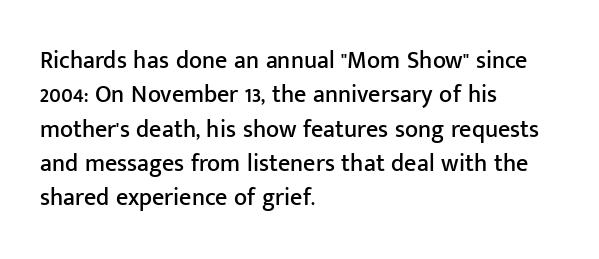
The rows are spaced the way most documents space them. Italic: no, the glyphs are upright roman. Reading down the block, your eye returns to a fixed left position each line. The words here are not underlined. Nothing unusual about the tracking: characters are spaced as the font intends.
